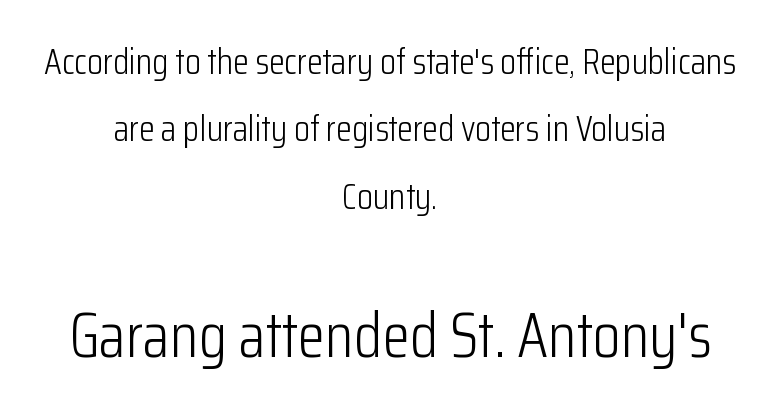
Q: Is the text bold? A: No.
Q: Is the text italic (slanted)? A: No, it is upright.
Q: Is the typeface a serif or a sans-serif typeface? A: Sans-serif.
Q: Is the text underlined? A: No.
Q: How is the paragraph aligned? A: Centered.
Q: Is the spacing between letters normal or unusually wide? A: Normal.
Q: Which block of text is set in a larger size, the first (top) or the second (bottom)? A: The second (bottom) one.
Q: Width (condensed, normal, or wide)? A: Condensed.
Q: Stroke contrast? A: Low.
Q: x-height? A: Medium.
Q: Monospaced? A: No.
